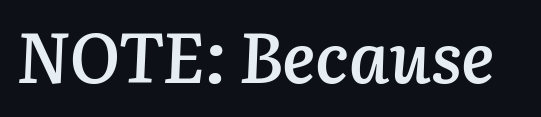
This is moderately heavy type, rendered in semibold. Quick note: underline off. Caption: standard tracking, unaltered. The letters advance in unequal steps, a hallmark of proportional type. The rendering applies a slant to the glyphs.
